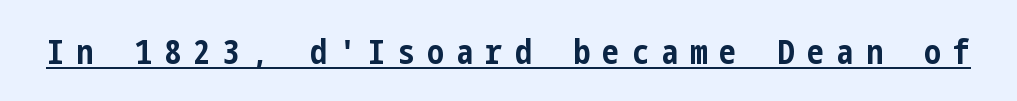
The horizontal fit of the characters is loose and conspicuously gappy. Emphasis is given by a line drawn under the lettering. You'd pick this weight for a headline — it's a proper bold. The font family rendered here belongs to the sans-serif group.
